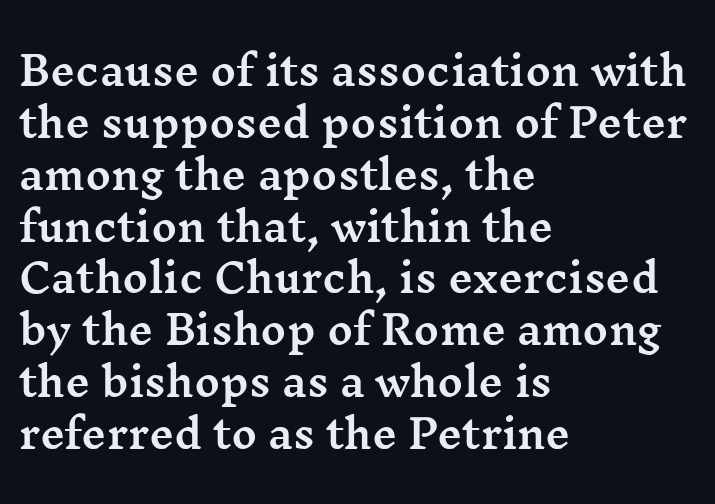
Q: Is the text italic (slanted)? A: No, it is upright.
Q: Is the typeface a serif or a sans-serif typeface? A: Serif.
Q: Is the text underlined? A: No.
Q: How is the paragraph aligned? A: Left-aligned.
Q: Is the spacing between letters normal or unusually wide? A: Normal.
Q: Is the spacing between lines tight, normal or loose? A: Normal.
Q: Width (condensed, normal, or wide)? A: Wide.
Q: Stroke contrast? A: Medium.
Q: x-height? A: Medium.
Q: Monospaced? A: No.
